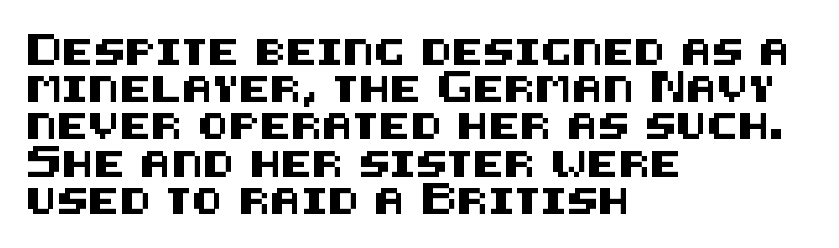
The image shows 26 px text type, upright; set left-aligned, normal line spacing (1.43x), normal letter spacing, not underlined.
